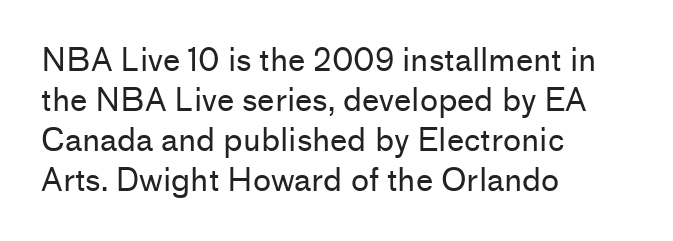
{"serif": "no", "italic": "no", "bold": "no", "weight": "regular", "width": "normal", "stroke_contrast": "low", "x_height": "medium", "monospaced": "no", "underline": "no", "align": "left", "line_spacing": "normal", "line_spacing_ratio": 1.29, "letter_spacing": "normal", "letter_spacing_em": 0.0, "glyph_px": 31}
